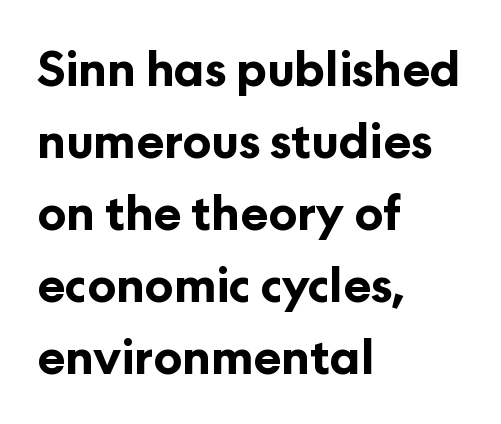
Casual observation: everything's shoved over to the left. A normal amount of white space separates one row of letters from the next. Nobody drew a line under any word here. The font's upright variant was chosen for this text. The letters advance in unequal steps, a hallmark of proportional type. Each letter's strokes conclude bluntly, with no projecting serifs.
